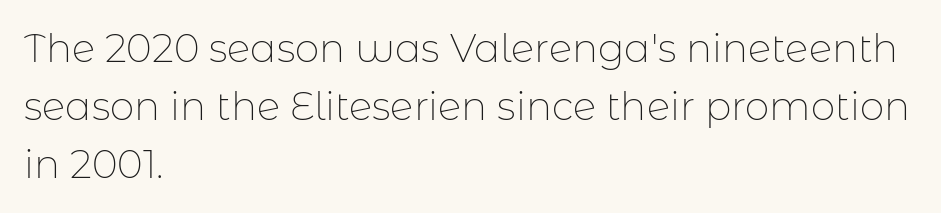
Q: Is the text bold? A: No.
Q: Is the text italic (slanted)? A: No, it is upright.
Q: Is the typeface a serif or a sans-serif typeface? A: Sans-serif.
Q: Is the text underlined? A: No.
Q: How is the paragraph aligned? A: Left-aligned.
Q: Is the spacing between letters normal or unusually wide? A: Normal.
Q: Is the spacing between lines tight, normal or loose? A: Normal.
Q: Width (condensed, normal, or wide)? A: Normal.
Q: Stroke contrast? A: Low.
Q: x-height? A: Medium.
Q: Monospaced? A: No.
